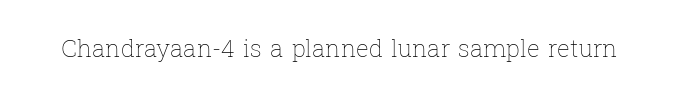
Q: Is the text bold? A: No.
Q: Is the text italic (slanted)? A: No, it is upright.
Q: Is the text underlined? A: No.
Q: Is the spacing between letters normal or unusually wide? A: Normal.
